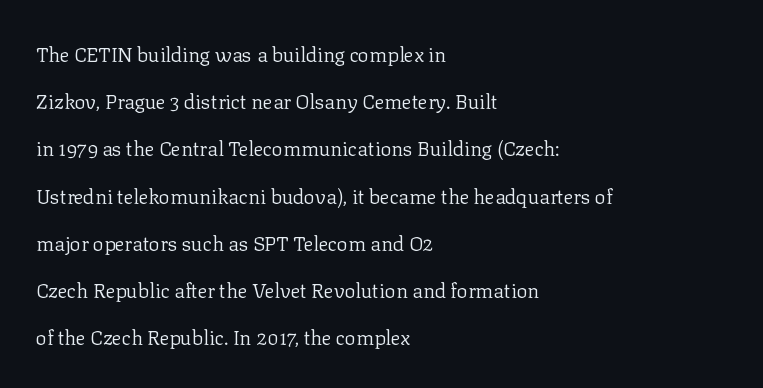
{"italic": "no", "bold": "no", "underline": "no", "align": "left", "line_spacing": "loose", "line_spacing_ratio": 2.36, "letter_spacing": "normal", "letter_spacing_em": 0.0, "glyph_px": 20}
